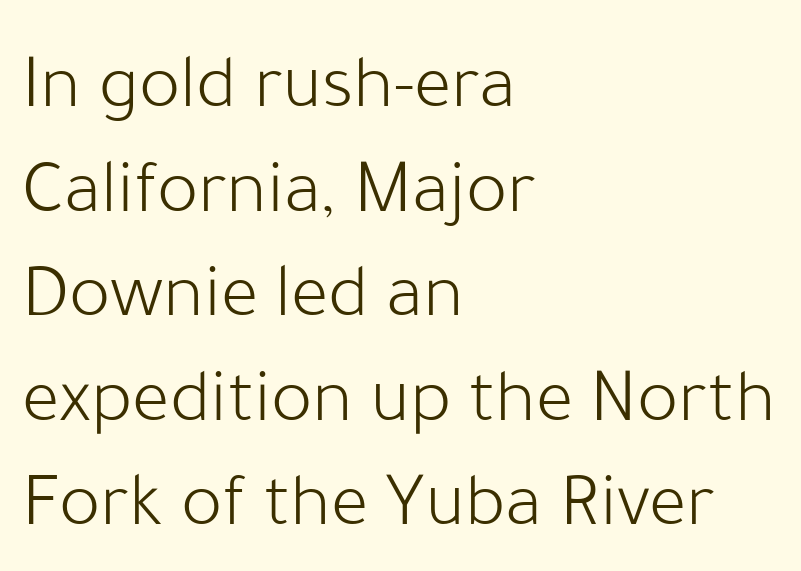
The image shows 78 px light sans-serif type, upright; set left-aligned, normal line spacing (1.34x), normal letter spacing, not underlined; low stroke contrast and a medium x-height.
